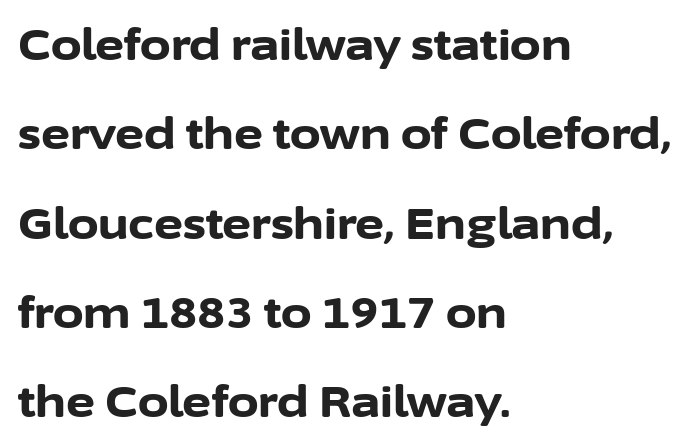
{"serif": "no", "italic": "no", "bold": "yes", "weight": "bold", "width": "normal", "stroke_contrast": "low", "x_height": "medium", "monospaced": "no", "underline": "no", "align": "left", "line_spacing": "loose", "line_spacing_ratio": 2.03, "letter_spacing": "normal", "letter_spacing_em": 0.0, "glyph_px": 44}
